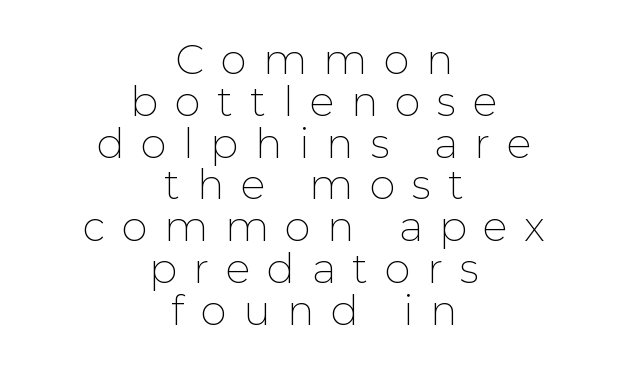
{"serif": "no", "italic": "no", "bold": "no", "weight": "thin", "width": "normal", "stroke_contrast": "low", "x_height": "medium", "monospaced": "no", "underline": "no", "align": "center", "line_spacing": "tight", "line_spacing_ratio": 1.02, "letter_spacing": "wide", "letter_spacing_em": 0.41, "glyph_px": 41}
